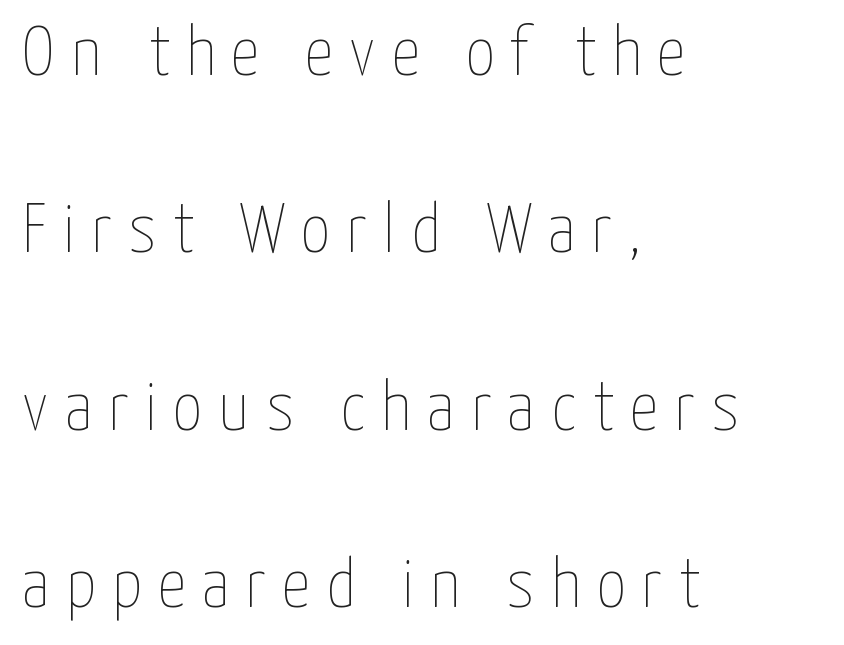
{"italic": "no", "bold": "no", "weight": "thin", "width": "condensed", "stroke_contrast": "low", "x_height": "medium", "monospaced": "no", "underline": "no", "align": "left", "line_spacing": "loose", "line_spacing_ratio": 2.5, "letter_spacing": "wide", "letter_spacing_em": 0.23, "glyph_px": 71}
